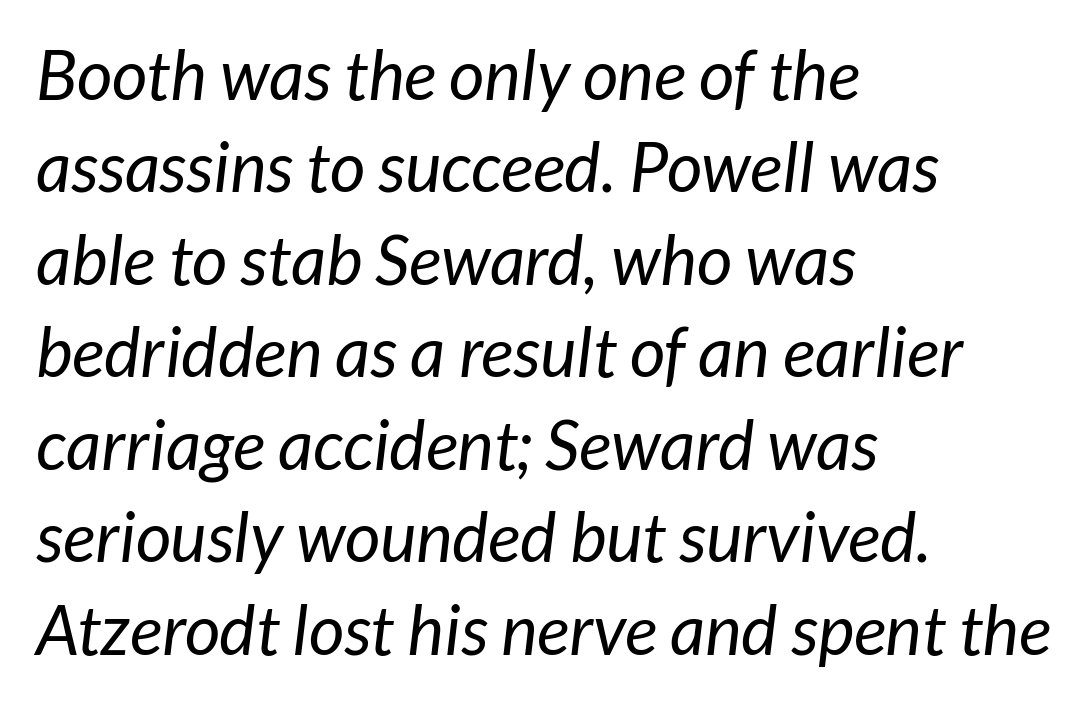
{"serif": "no", "bold": "no", "weight": "regular", "width": "normal", "stroke_contrast": "low", "x_height": "medium", "monospaced": "no", "underline": "no", "align": "left", "line_spacing": "normal", "line_spacing_ratio": 1.34, "letter_spacing": "normal", "letter_spacing_em": 0.0, "glyph_px": 69}
